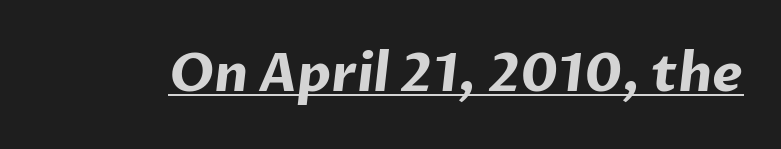
{"serif": "no", "bold": "yes", "weight": "bold", "width": "normal", "stroke_contrast": "low", "x_height": "medium", "monospaced": "no", "underline": "yes", "letter_spacing": "normal", "letter_spacing_em": 0.0, "glyph_px": 53}
